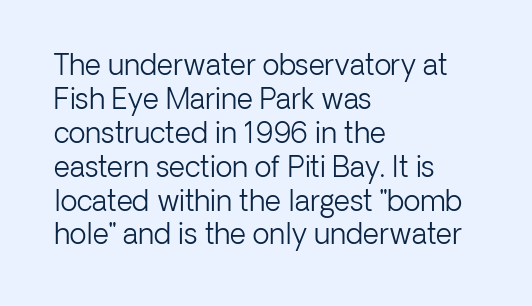
Spacing verdict: proportional, widths tailored to each character. Unbolded letterforms with no extra heft. Is the block centered? No — it sits flush against the left margin. Words appear dense and cohesive because spacing is normal. Nope, not italic — everything's standing straight. Are there feet on the stems? There aren't — it's a sans.
